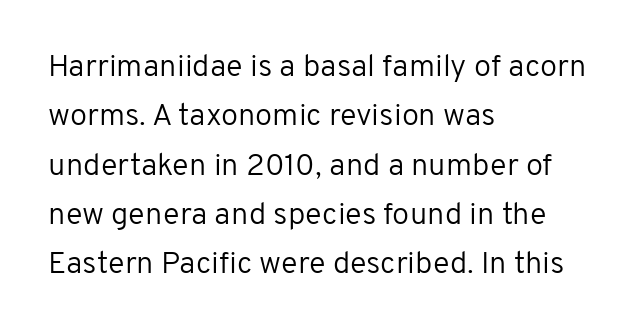
Vertically, the passage feels balanced, rows spaced as you'd expect. The area under the type is left untouched. Weight: in the light-to-regular range. This sample uses a sans-serif face. The passage shown is typed in a proportional face where columns would drift.
